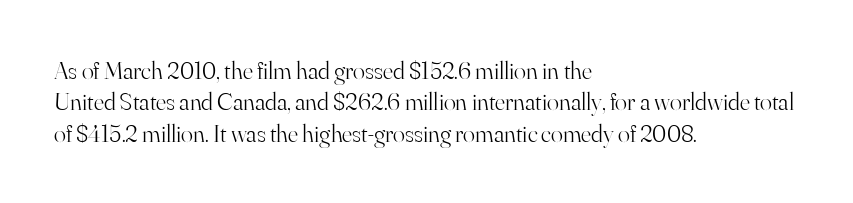
{"italic": "no", "bold": "no", "underline": "no", "align": "left", "line_spacing": "normal", "line_spacing_ratio": 1.26, "letter_spacing": "normal", "letter_spacing_em": 0.0, "glyph_px": 25}
